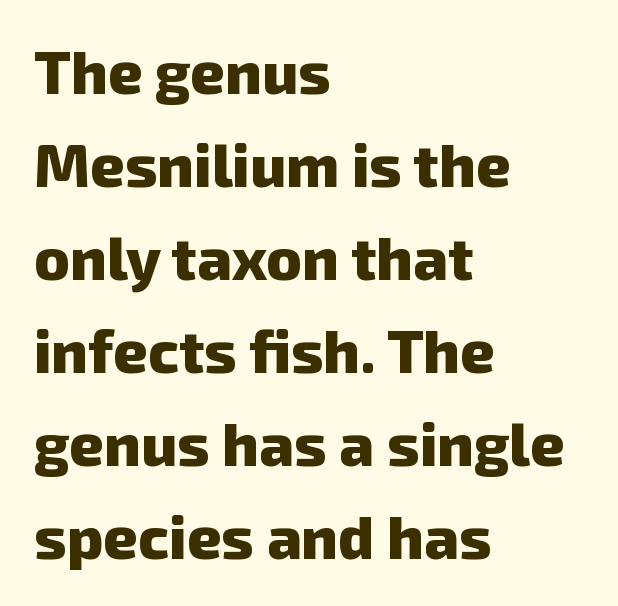
{"serif": "no", "bold": "yes", "weight": "heavy", "width": "normal", "stroke_contrast": "low", "x_height": "medium", "monospaced": "no", "underline": "no", "align": "left", "line_spacing": "normal", "line_spacing_ratio": 1.55, "letter_spacing": "normal", "letter_spacing_em": 0.0, "glyph_px": 60}
